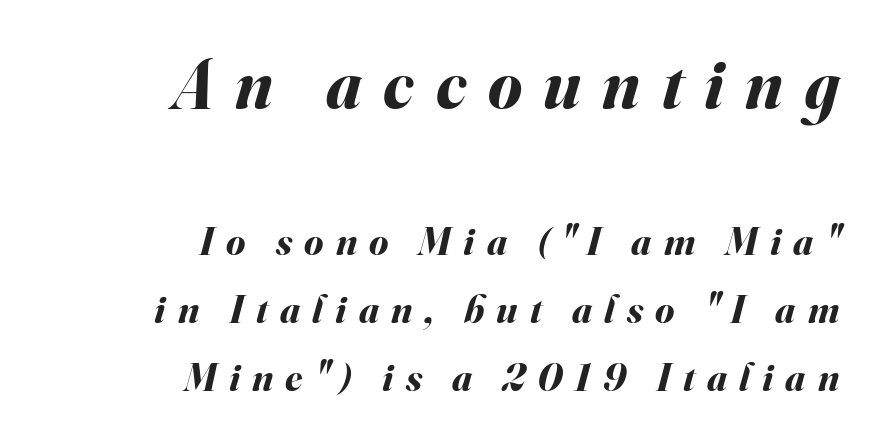
The image shows 69 px bold type, italic (leaning right); set right-aligned, line spacing 1.75x, unusually wide letter spacing (+0.31 em), not underlined; the first (top) block is 1.77x larger; medium stroke contrast and a small x-height.
